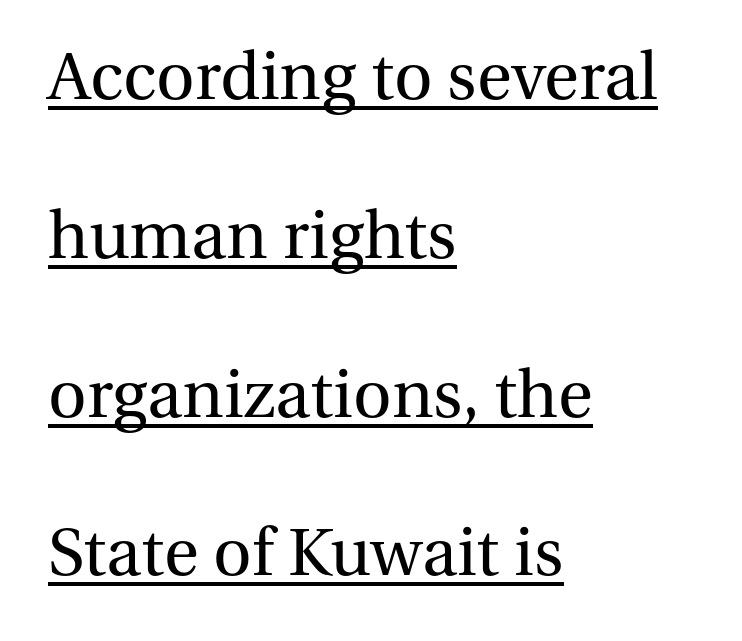
{"serif": "yes", "italic": "no", "bold": "no", "weight": "regular", "width": "normal", "stroke_contrast": "medium", "x_height": "medium", "monospaced": "no", "underline": "yes", "align": "left", "line_spacing": "loose", "line_spacing_ratio": 2.37, "letter_spacing": "normal", "letter_spacing_em": 0.0, "glyph_px": 67}
